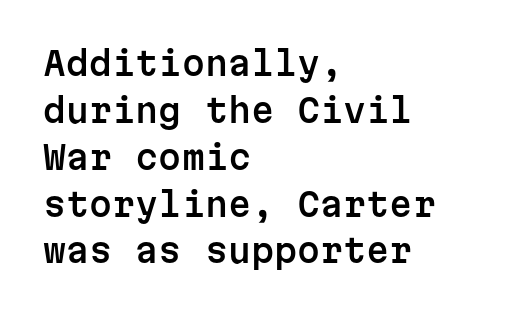
{"serif": "no", "italic": "no", "width": "normal", "stroke_contrast": "low", "x_height": "medium", "monospaced": "yes", "underline": "no", "align": "left", "line_spacing": "normal", "line_spacing_ratio": 1.42, "letter_spacing": "normal", "letter_spacing_em": 0.0, "glyph_px": 33}
